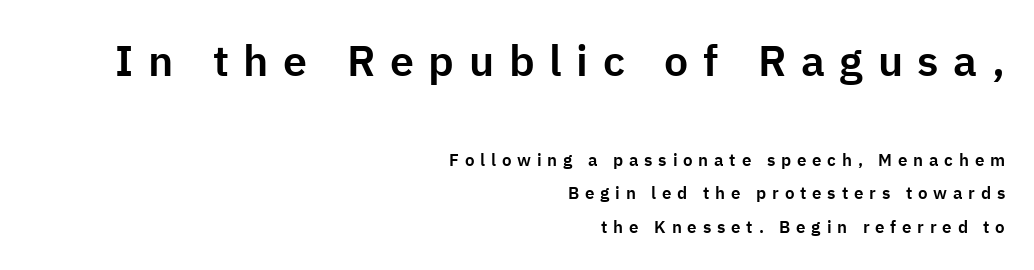
Q: Is the text italic (slanted)? A: No, it is upright.
Q: Is the typeface a serif or a sans-serif typeface? A: Sans-serif.
Q: Is the text underlined? A: No.
Q: How is the paragraph aligned? A: Right-aligned.
Q: Is the spacing between letters normal or unusually wide? A: Unusually wide.
Q: Is the spacing between lines tight, normal or loose? A: Loose.
Q: Which block of text is set in a larger size, the first (top) or the second (bottom)? A: The first (top) one.
Q: Width (condensed, normal, or wide)? A: Normal.
Q: Stroke contrast? A: Low.
Q: x-height? A: Medium.
Q: Monospaced? A: No.
